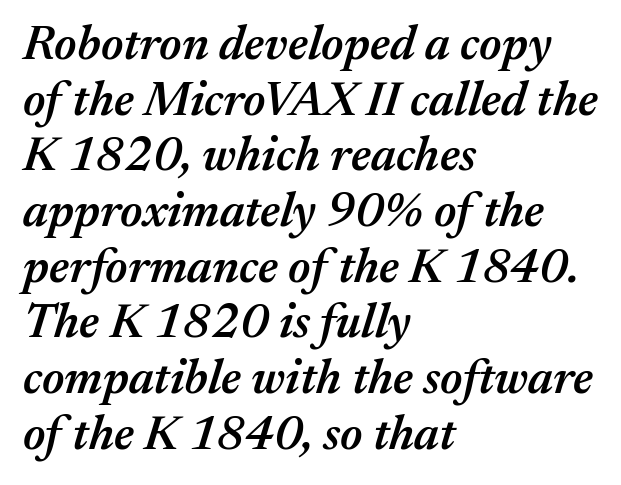
{"italic": "yes", "lean": "right", "slant_degrees": 17, "bold": "semi", "weight": "semibold", "width": "normal", "stroke_contrast": "medium", "x_height": "medium", "monospaced": "no", "underline": "no", "align": "left", "line_spacing_ratio": 1.16, "letter_spacing": "normal", "letter_spacing_em": 0.0, "glyph_px": 48}
